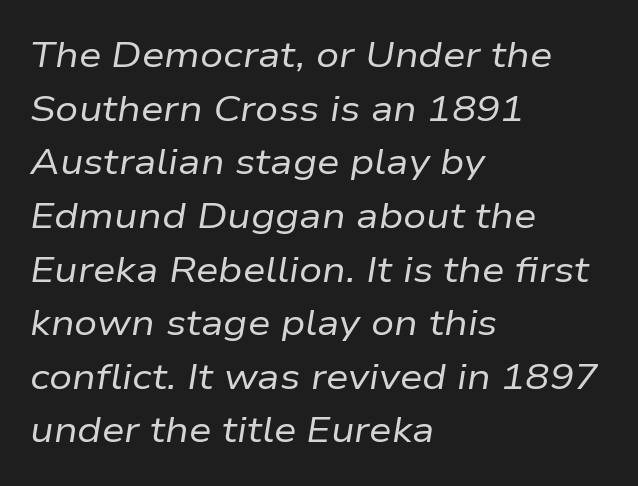
The weight tops out at a normal text grade. The area under the type is left untouched. Compared with ordinary roman type, these characters are visibly tilted. The passage shown has conventional tracking throughout. This sample has the flowing, uneven cadence of proportional lettering.
